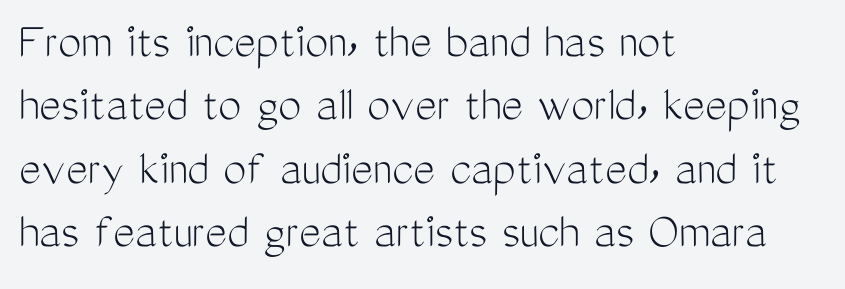
Nobody drew a line under any word here. Character widths vary here, with narrow letters taking less room than wide ones. Compared with a typical body face, this is equally light or lighter still. Grotesque or geometric, the face here clearly has no serifs. The letters stand upright; this is a roman face. Short note: letters normally spaced.
